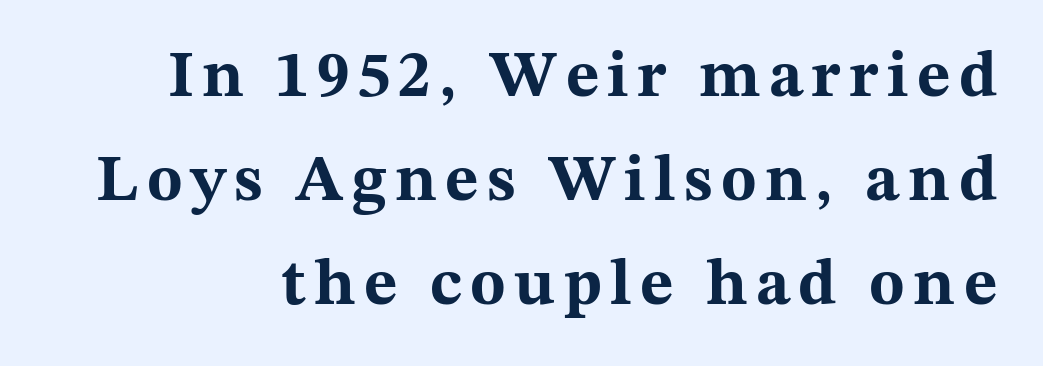
{"serif": "yes", "italic": "no", "bold": "yes", "weight": "bold", "width": "wide", "stroke_contrast": "medium", "x_height": "medium", "monospaced": "no", "underline": "no", "line_spacing": "normal", "line_spacing_ratio": 1.6, "glyph_px": 65}
